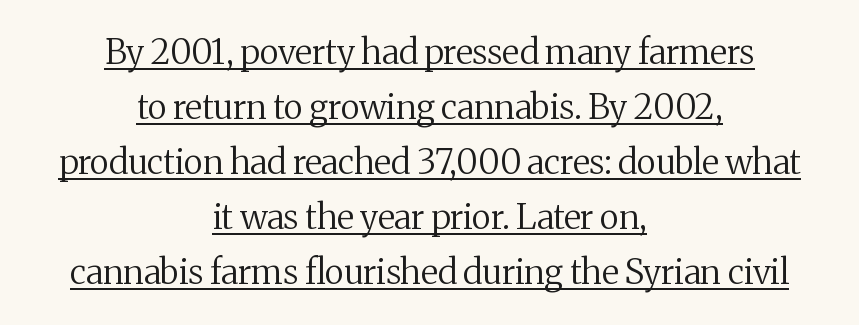
Q: Is the text bold? A: No.
Q: Is the text italic (slanted)? A: No, it is upright.
Q: Is the typeface a serif or a sans-serif typeface? A: Serif.
Q: Is the text underlined? A: Yes.
Q: How is the paragraph aligned? A: Centered.
Q: Is the spacing between letters normal or unusually wide? A: Normal.
Q: Is the spacing between lines tight, normal or loose? A: Normal.
Q: Width (condensed, normal, or wide)? A: Normal.
Q: Stroke contrast? A: Medium.
Q: x-height? A: Medium.
Q: Monospaced? A: No.
